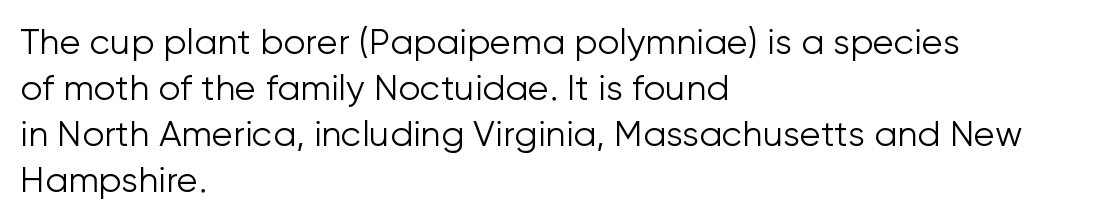
{"serif": "no", "italic": "no", "bold": "no", "weight": "light", "width": "normal", "stroke_contrast": "low", "x_height": "medium", "monospaced": "no", "underline": "no", "align": "left", "line_spacing": "normal", "line_spacing_ratio": 1.31, "letter_spacing": "normal", "letter_spacing_em": 0.0, "glyph_px": 35}
